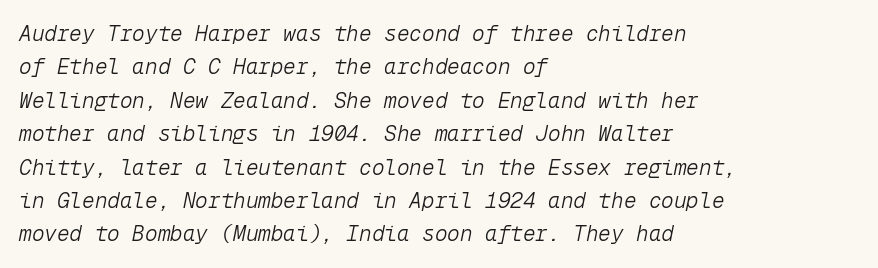
The image shows 21 px text type, italic (leaning right); set left-aligned, normal line spacing (1.59x), normal letter spacing, not underlined.
